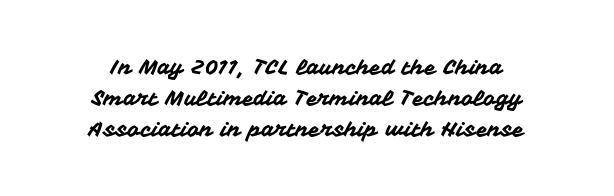
The text block is weighted toward neither margin, spreading evenly from the middle. Quick note: underline off. What's the leading like? Ordinary, nothing unusual. The gaps between neighbouring characters are ordinary and unremarkable.
